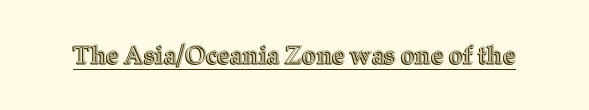
The image shows 25 px text type, upright; set normal letter spacing, underlined.
